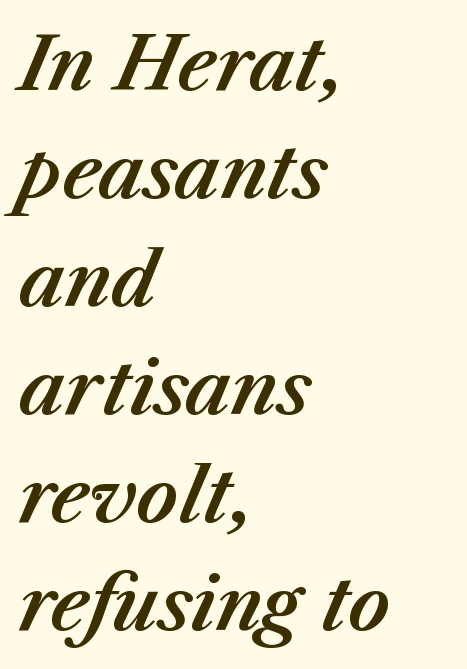
The image shows 73 px text type, italic (leaning right); set left-aligned, normal line spacing (1.48x), normal letter spacing, not underlined; medium stroke contrast and a medium x-height.
